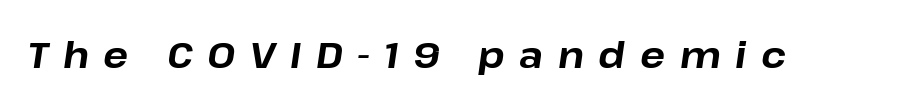
The image shows 37 px bold type, italic (leaning right); set unusually wide letter spacing (+0.39 em), not underlined; low stroke contrast and a medium x-height.
